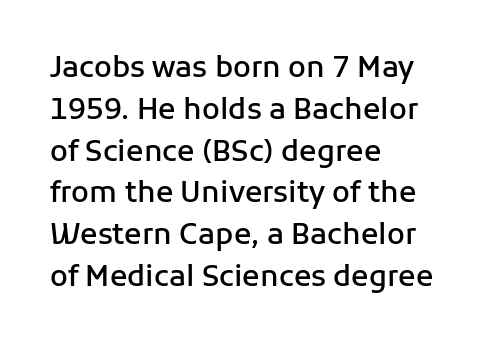
You can tell it's not italic because the verticals are truly vertical. Look at the tracking — it's just the regular setting, nothing added. Short and long lines alike share a common starting point at left. Horizontal bands of white between lines are of average thickness. Summary of weight: moderately heavy, a semibold. The passage shown is not underscored anywhere.
